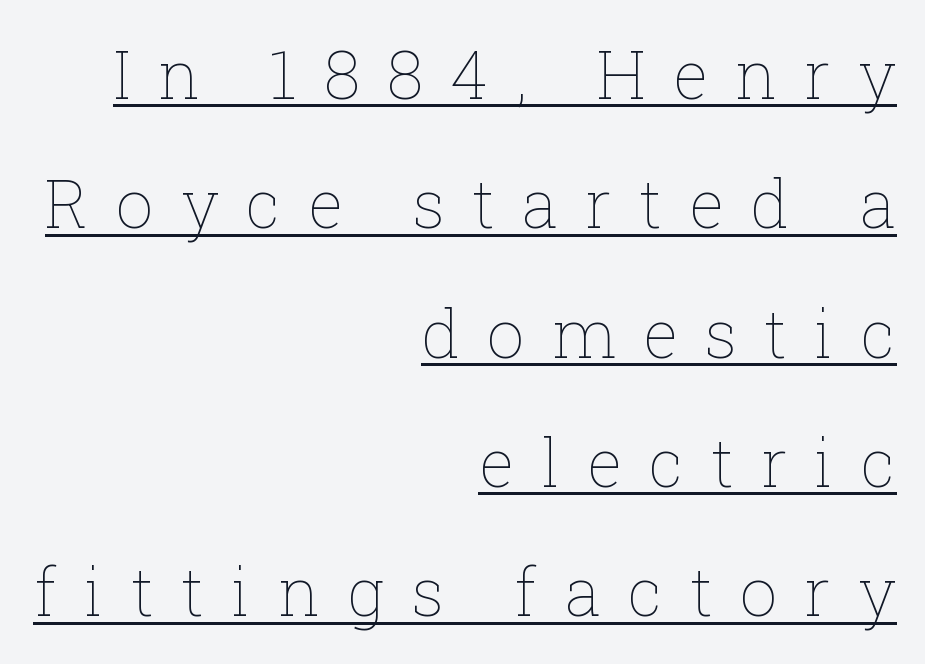
Looks like regular typesetting: each glyph gets only the width it needs. No extra ink here — the face is not bold. Between one letter and the next there's a generous, obvious gap. The letters stand straight up with perfectly vertical stems.
